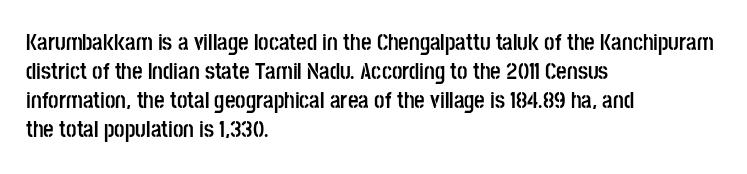
The image shows 23 px bold type, upright; set left-aligned, normal line spacing (1.26x), normal letter spacing, not underlined.
